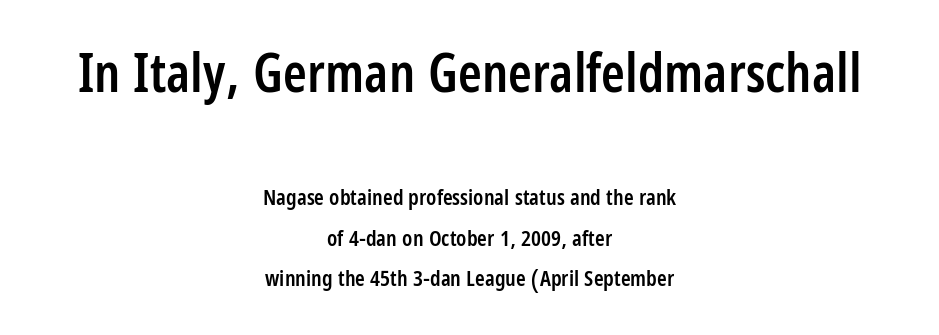
Q: Is the text bold? A: Semi-bold.
Q: Is the text italic (slanted)? A: No, it is upright.
Q: Is the typeface a serif or a sans-serif typeface? A: Sans-serif.
Q: Is the text underlined? A: No.
Q: How is the paragraph aligned? A: Centered.
Q: Is the spacing between letters normal or unusually wide? A: Normal.
Q: Which block of text is set in a larger size, the first (top) or the second (bottom)? A: The first (top) one.
Q: Width (condensed, normal, or wide)? A: Condensed.
Q: Stroke contrast? A: Low.
Q: x-height? A: Large.
Q: Monospaced? A: No.
